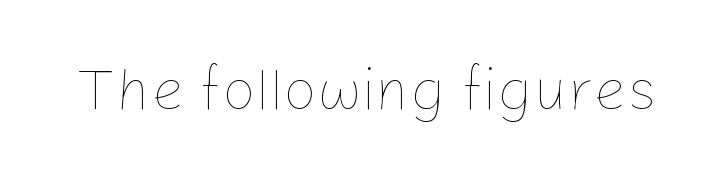
Just letters on the line, the space beneath them empty. The weight would be labelled regular, book, light, or lighter still. Posture: straight, roman, zero tilt. The face used here is proportionally spaced, like ordinary book or web type. Tracking here is standard; glyphs follow each other at the usual distance.
